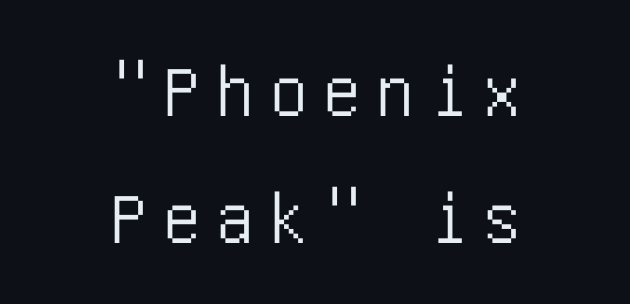
Q: Is the text italic (slanted)? A: No, it is upright.
Q: Is the typeface a serif or a sans-serif typeface? A: Sans-serif.
Q: Is the text underlined? A: No.
Q: How is the paragraph aligned? A: Centered.
Q: Is the spacing between letters normal or unusually wide? A: Unusually wide.
Q: Is the spacing between lines tight, normal or loose? A: Normal.
Q: Width (condensed, normal, or wide)? A: Condensed.
Q: Stroke contrast? A: Low.
Q: x-height? A: Large.
